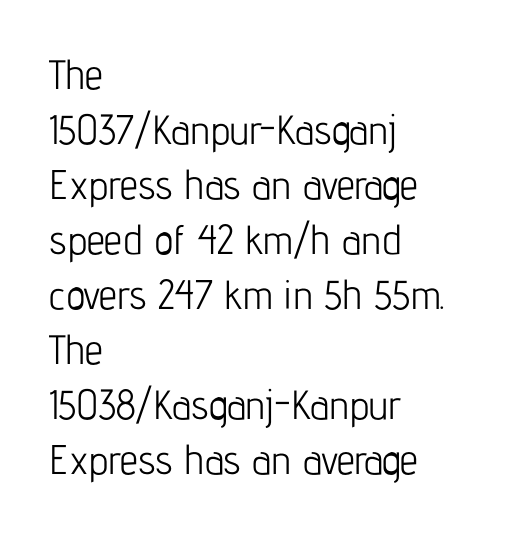
{"serif": "no", "italic": "no", "bold": "no", "weight": "light", "width": "condensed", "stroke_contrast": "low", "x_height": "medium", "monospaced": "no", "underline": "no", "align": "left", "line_spacing": "normal", "line_spacing_ratio": 1.34, "letter_spacing": "normal", "letter_spacing_em": 0.0, "glyph_px": 41}
